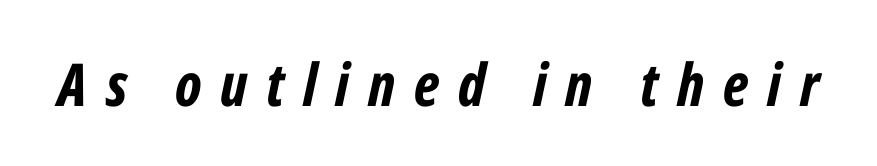
The image shows 59 px bold, condensed type, italic (leaning right); set unusually wide letter spacing (+0.32 em), not underlined; low stroke contrast and a medium x-height.
